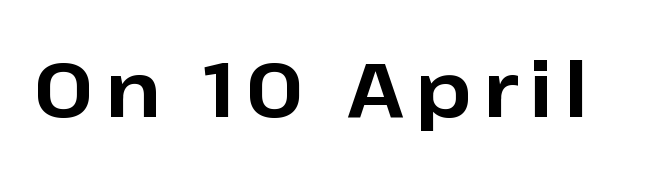
The image shows 77 px bold sans-serif type, upright; set not underlined; low stroke contrast and a medium x-height.
